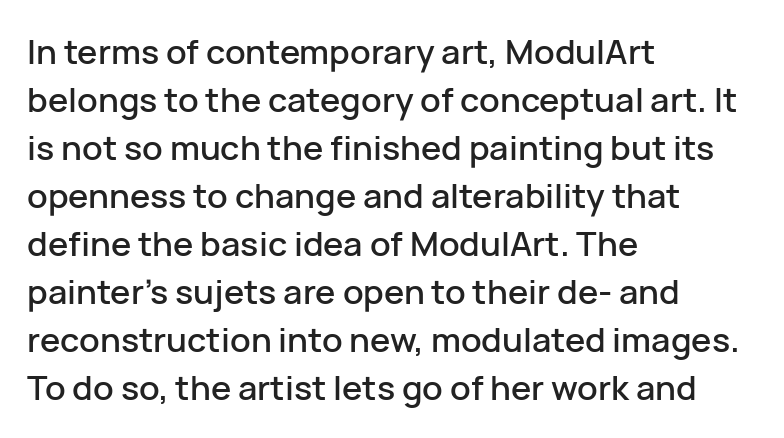
Do the characters align in a grid? No, the font is proportional. Tracking here is standard; glyphs follow each other at the usual distance. Type without underlining. Font category for this specimen: sans-serif. A student would call this left alignment; a typographer would say flush left, rag right.
